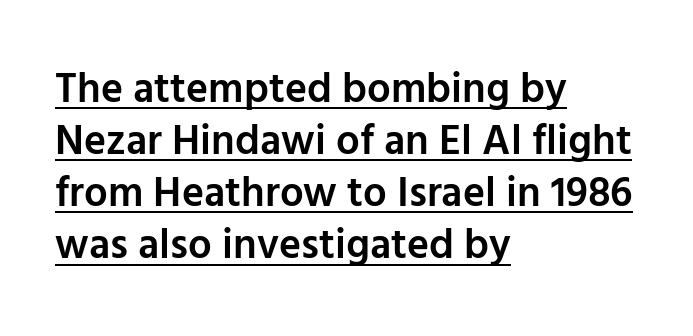
{"serif": "no", "italic": "no", "bold": "semi", "weight": "semibold", "width": "normal", "stroke_contrast": "low", "x_height": "medium", "monospaced": "no", "underline": "yes", "align": "left", "line_spacing_ratio": 1.24, "letter_spacing": "normal", "letter_spacing_em": 0.0, "glyph_px": 42}
